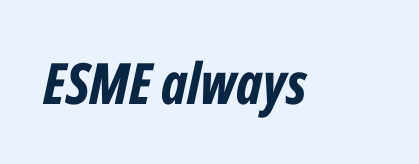
Q: Is the text bold? A: Yes.
Q: Is the text italic (slanted)? A: Yes, it leans right by about 12 degrees.
Q: Is the text underlined? A: No.
Q: Is the spacing between letters normal or unusually wide? A: Normal.
Q: Width (condensed, normal, or wide)? A: Condensed.
Q: Stroke contrast? A: Low.
Q: x-height? A: Medium.
Q: Monospaced? A: No.
